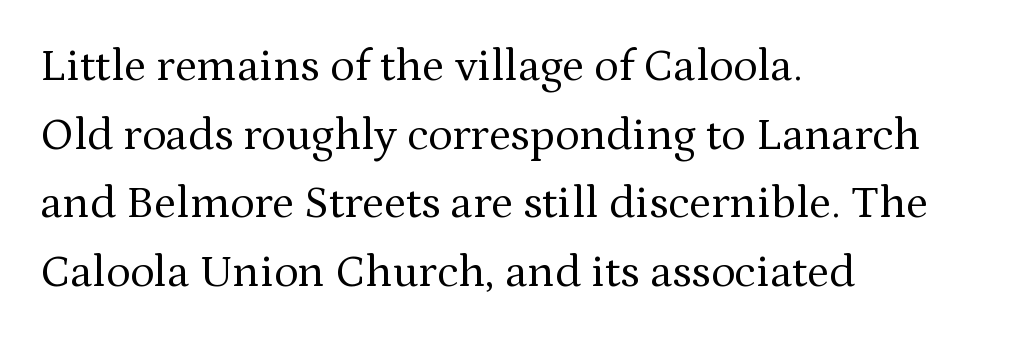
Q: Is the text bold? A: No.
Q: Is the text italic (slanted)? A: No, it is upright.
Q: Is the typeface a serif or a sans-serif typeface? A: Serif.
Q: Is the text underlined? A: No.
Q: How is the paragraph aligned? A: Left-aligned.
Q: Is the spacing between letters normal or unusually wide? A: Normal.
Q: Is the spacing between lines tight, normal or loose? A: Normal.
Q: Width (condensed, normal, or wide)? A: Normal.
Q: Stroke contrast? A: Medium.
Q: x-height? A: Medium.
Q: Monospaced? A: No.
